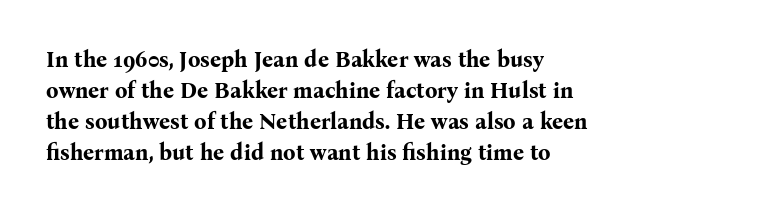
The image shows 22 px bold type, upright; set left-aligned, normal line spacing (1.41x), normal letter spacing, not underlined.
